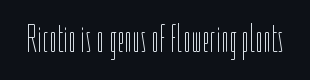
Q: Is the text bold? A: No.
Q: Is the text italic (slanted)? A: No, it is upright.
Q: Is the text underlined? A: No.
Q: Is the spacing between letters normal or unusually wide? A: Normal.
Q: Width (condensed, normal, or wide)? A: Condensed.
Q: Stroke contrast? A: Low.
Q: x-height? A: Medium.
Q: Monospaced? A: No.
